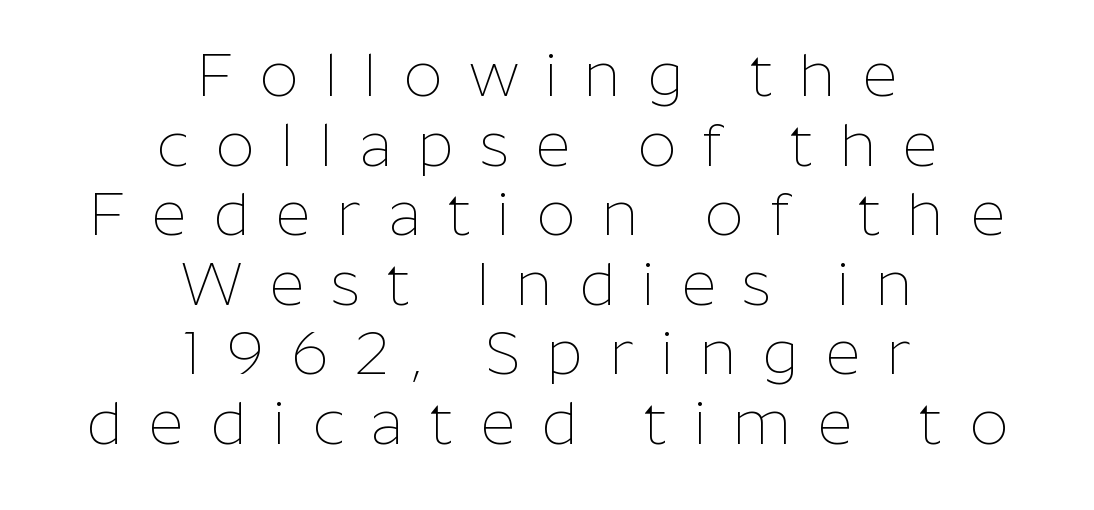
The image shows 61 px thin sans-serif type, upright; set centered, tight line spacing (1.14x), unusually wide letter spacing (+0.43 em), not underlined; low stroke contrast and a medium x-height.
